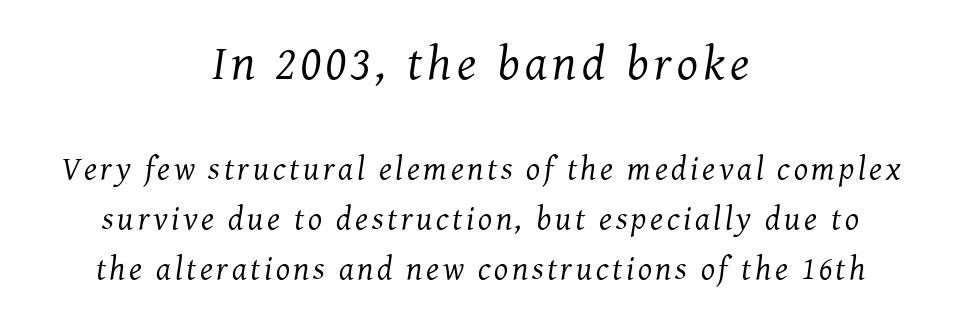
The image shows 49 px regular-weight serif type, italic (leaning right); set centered, normal line spacing (1.52x), not underlined; the first (top) block is 1.48x larger; medium stroke contrast and a medium x-height.
